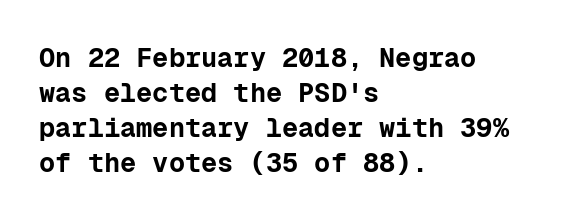
{"italic": "no", "bold": "yes", "underline": "no", "align": "left", "line_spacing": "normal", "line_spacing_ratio": 1.3, "letter_spacing": "normal", "letter_spacing_em": 0.0, "glyph_px": 27}
